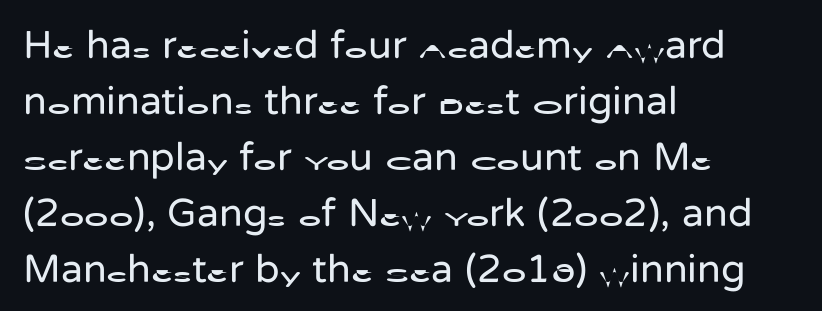
Q: Is the text bold? A: No.
Q: Is the text italic (slanted)? A: No, it is upright.
Q: Is the typeface a serif or a sans-serif typeface? A: Sans-serif.
Q: Is the text underlined? A: No.
Q: How is the paragraph aligned? A: Left-aligned.
Q: Is the spacing between letters normal or unusually wide? A: Normal.
Q: Is the spacing between lines tight, normal or loose? A: Normal.
Q: Width (condensed, normal, or wide)? A: Normal.
Q: Stroke contrast? A: Low.
Q: x-height? A: Medium.
Q: Monospaced? A: No.
